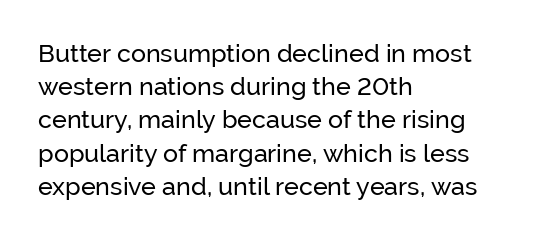
The image shows 25 px text type, upright; set left-aligned, normal line spacing (1.33x), normal letter spacing, not underlined.
